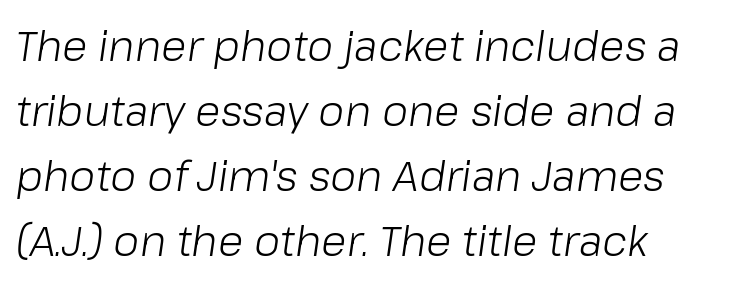
Does the copy run flush right? No — it runs flush left. You could not count columns in this text — the font is proportionally spaced. Weight: not bold — regular or lighter. Underline: absent.
